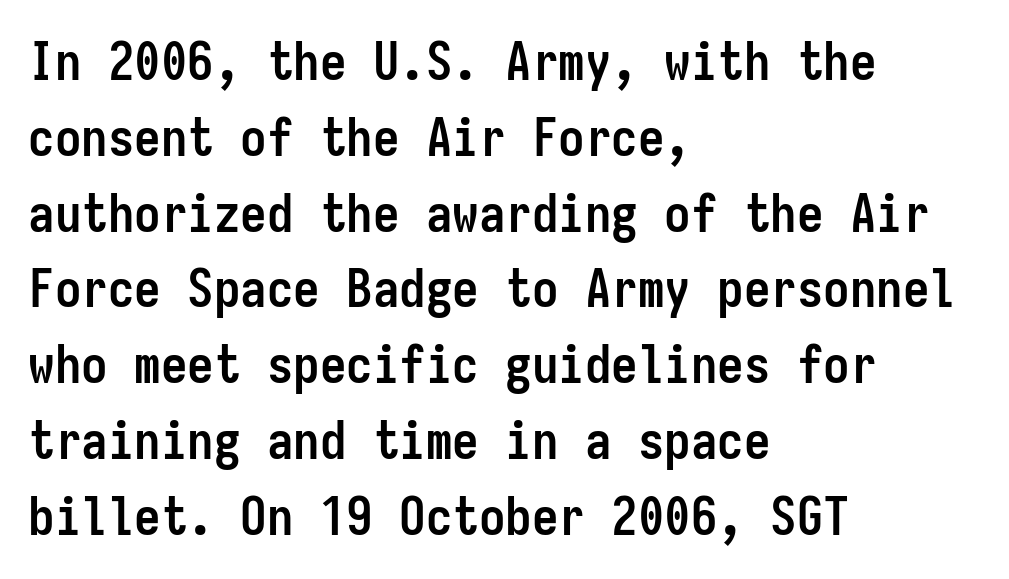
Q: Is the text bold? A: Yes.
Q: Is the text italic (slanted)? A: No, it is upright.
Q: Is the typeface a serif or a sans-serif typeface? A: Sans-serif.
Q: Is the text underlined? A: No.
Q: How is the paragraph aligned? A: Left-aligned.
Q: Is the spacing between letters normal or unusually wide? A: Normal.
Q: Is the spacing between lines tight, normal or loose? A: Normal.
Q: Width (condensed, normal, or wide)? A: Condensed.
Q: Stroke contrast? A: Low.
Q: x-height? A: Medium.
Q: Monospaced? A: Yes.
